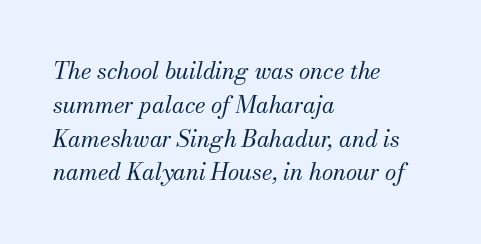
Caption: multi-line text, flush left, ragged right. Students, note that the glyphs here touch the page at normal intervals. Is the type heavy? It reads as light-to-regular instead. Summary of vertical rhythm: regular, with standard interline spacing.
